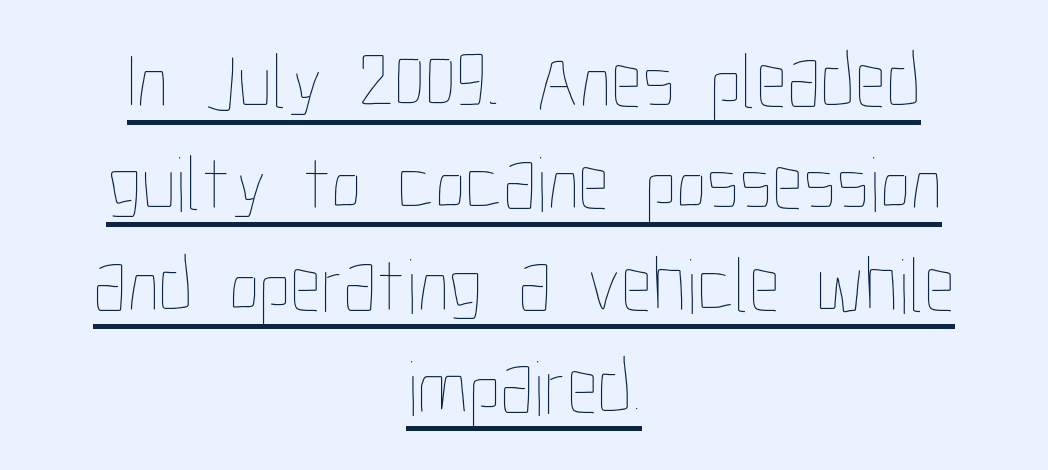
It's the straight-up-and-down kind of type. In CSS terms this would be text-align: center. A normal amount of white space separates one row of letters from the next. The typesetter has applied underlining to the passage shown.
